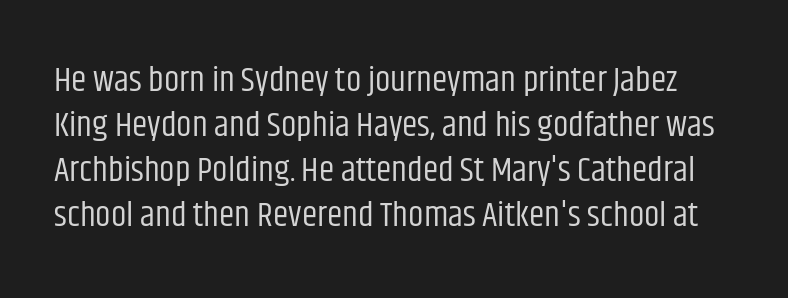
If you measured baseline to baseline, you'd find a middling distance. This is roman type, the default non-slanted kind. Beneath every word, the page is bare. Note the varied advance widths — an 'i' is clearly narrower than an 'm'. The face looks like a standard text weight, possibly lighter. Does the type have serifs? No, each stem ends abruptly.
